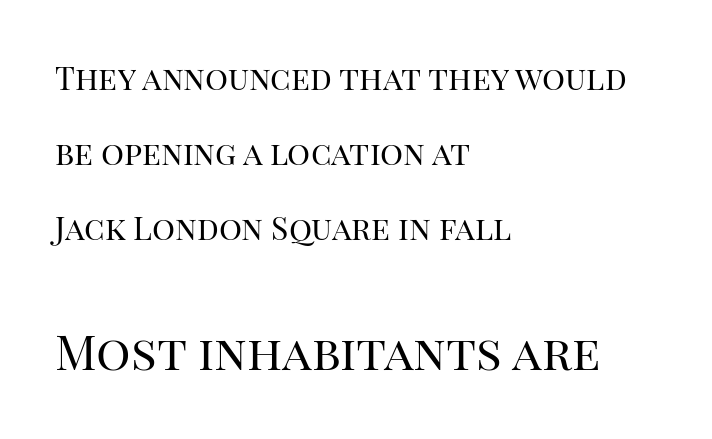
The image shows 48 px regular-weight serif type, upright; set left-aligned, loose line spacing (2.34x), normal letter spacing, not underlined; the second (bottom) block is 1.5x larger; high stroke contrast and a large x-height.
